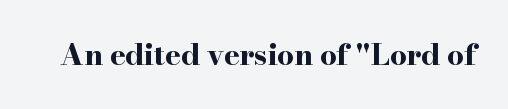
The image shows 29 px bold, wide serif type, upright; set normal letter spacing, not underlined; high stroke contrast and a small x-height.
